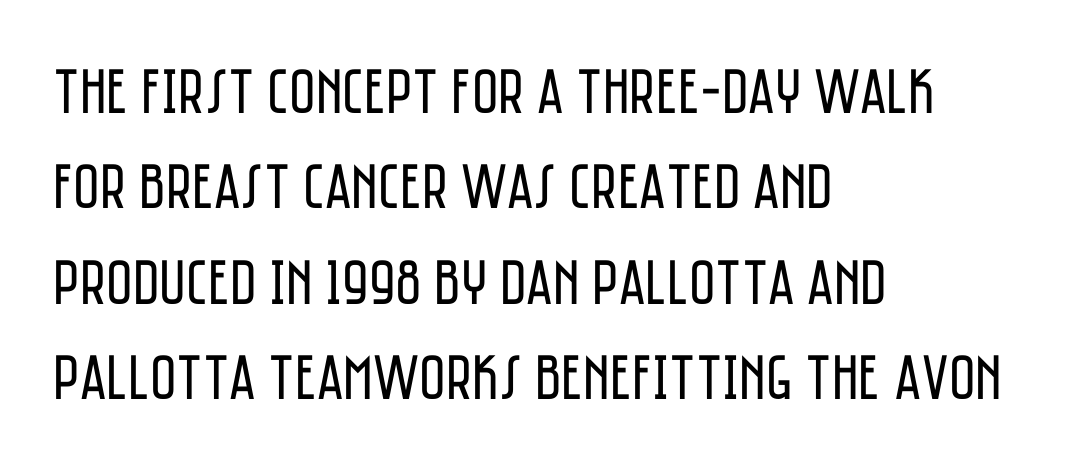
Notice how the stems are strictly vertical — no italics here. Is this a heavy cut? Hardly; it is regular or lighter. Unlike a traditional serif, this face leaves its strokes unadorned. The rendering uses natural spacing where letterforms have individual widths. Characters follow at the spacing the type designer built in.
